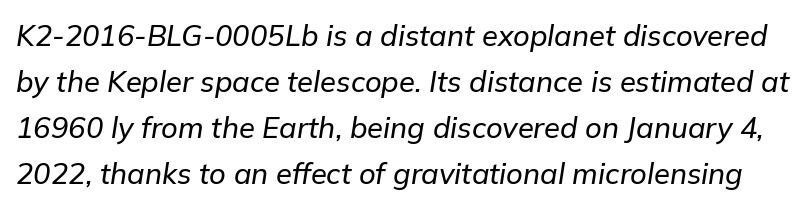
Q: Is the text italic (slanted)? A: Yes, it leans right by about 9 degrees.
Q: Is the text underlined? A: No.
Q: Is the spacing between letters normal or unusually wide? A: Normal.
Q: Is the spacing between lines tight, normal or loose? A: Normal.
Q: Width (condensed, normal, or wide)? A: Normal.
Q: Stroke contrast? A: Low.
Q: x-height? A: Medium.
Q: Monospaced? A: No.
